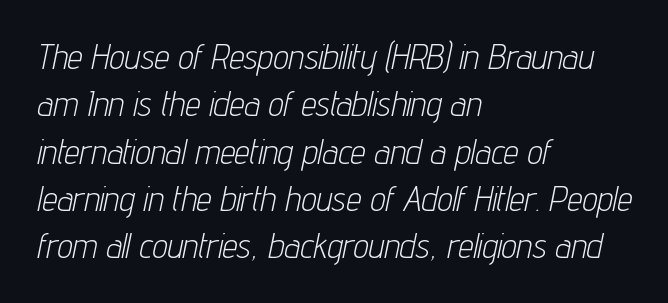
Italic? Definitely — the glyphs are oblique. Unmarked baselines from the first word to the last. The strokes carry an ordinary text weight at most. Baseline-to-baseline distance is the conventional proportion of letter height. The text block is weighted toward the left margin, trailing off unevenly rightward.
